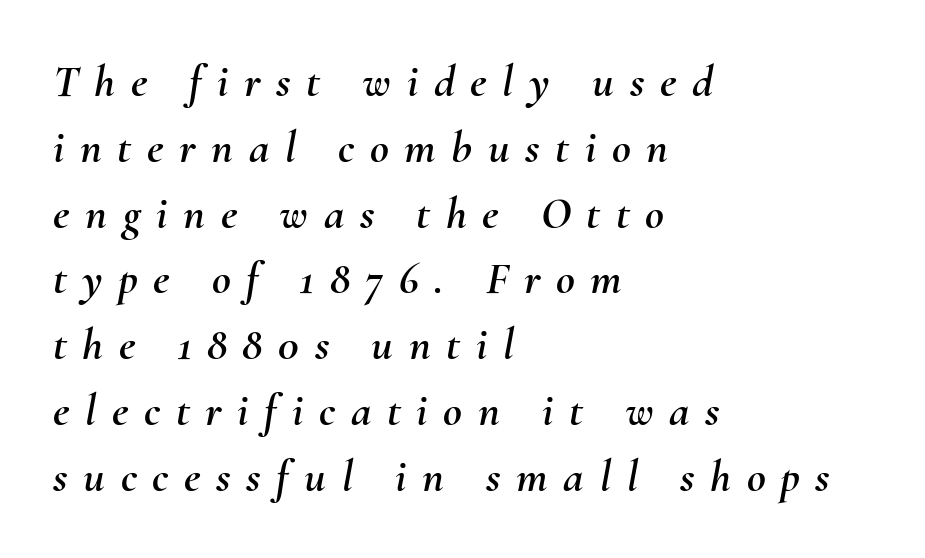
Q: Is the text italic (slanted)? A: Yes, it leans right by about 10 degrees.
Q: Is the text underlined? A: No.
Q: How is the paragraph aligned? A: Left-aligned.
Q: Is the spacing between letters normal or unusually wide? A: Unusually wide.
Q: Is the spacing between lines tight, normal or loose? A: Normal.
Q: Width (condensed, normal, or wide)? A: Normal.
Q: Stroke contrast? A: Medium.
Q: x-height? A: Small.
Q: Monospaced? A: No.
